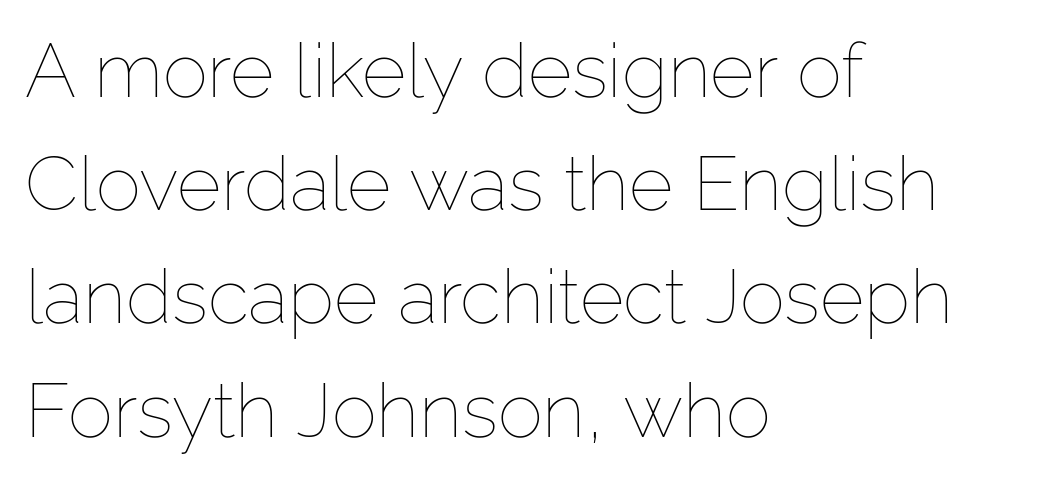
{"italic": "no", "bold": "no", "weight": "thin", "width": "normal", "stroke_contrast": "low", "x_height": "medium", "monospaced": "no", "underline": "no", "align": "left", "line_spacing": "normal", "line_spacing_ratio": 1.49, "letter_spacing": "normal", "letter_spacing_em": 0.0, "glyph_px": 76}
